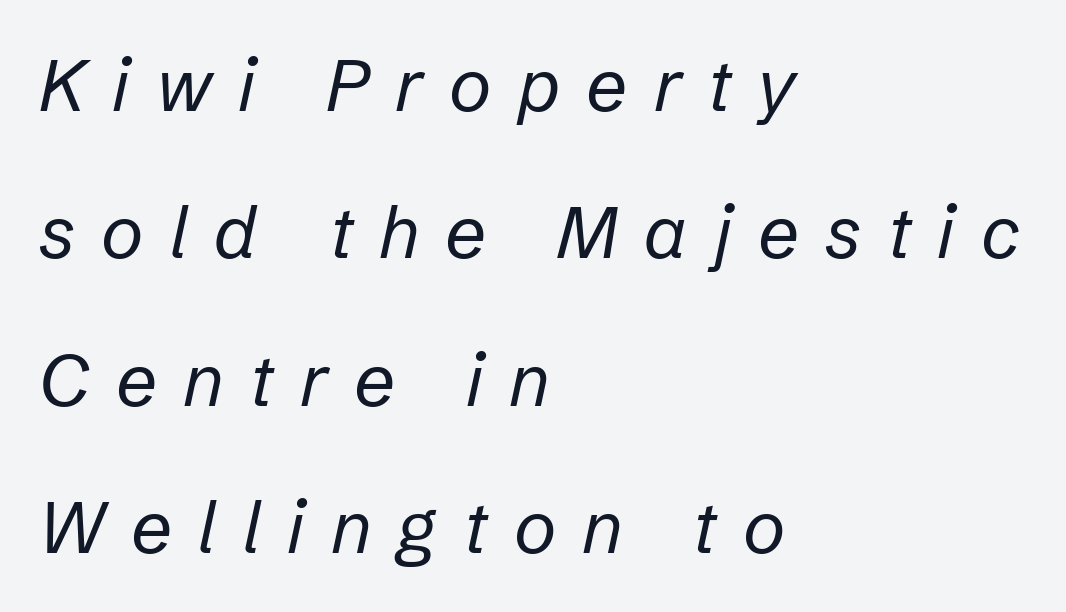
Between one letter and the next there's a generous, obvious gap. Each letter keeps its own natural width here, so spacing adapts to shape. Regarding leading, the lines here are spaced well apart. Emphasis-style slanted type is in use. Decoration check: the copy has no underline. Where is the straight margin? On the left.
